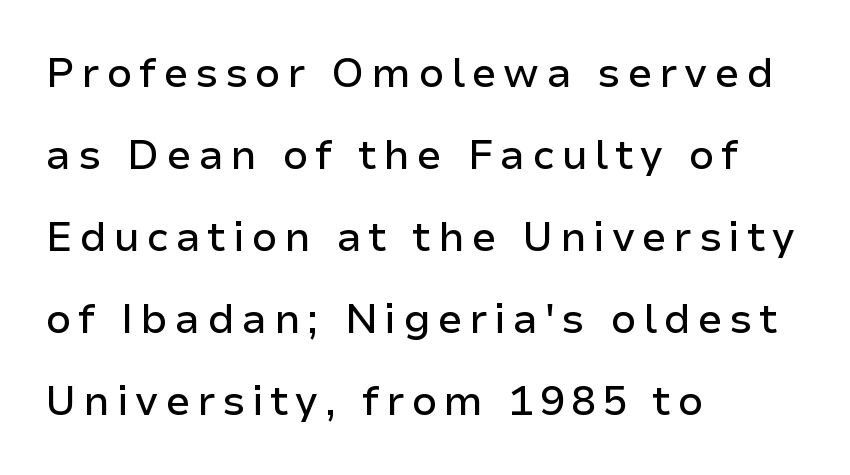
The image shows 41 px sans-serif type, upright; set left-aligned, loose line spacing (2.0x), not underlined; low stroke contrast and a medium x-height.
